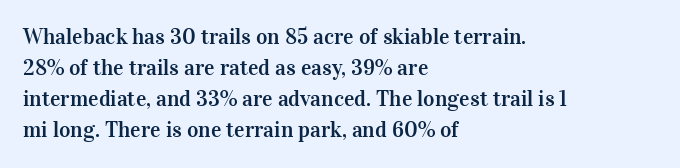
{"italic": "no", "underline": "no", "align": "left", "line_spacing": "normal", "line_spacing_ratio": 1.41, "letter_spacing": "normal", "letter_spacing_em": 0.0, "glyph_px": 22}
